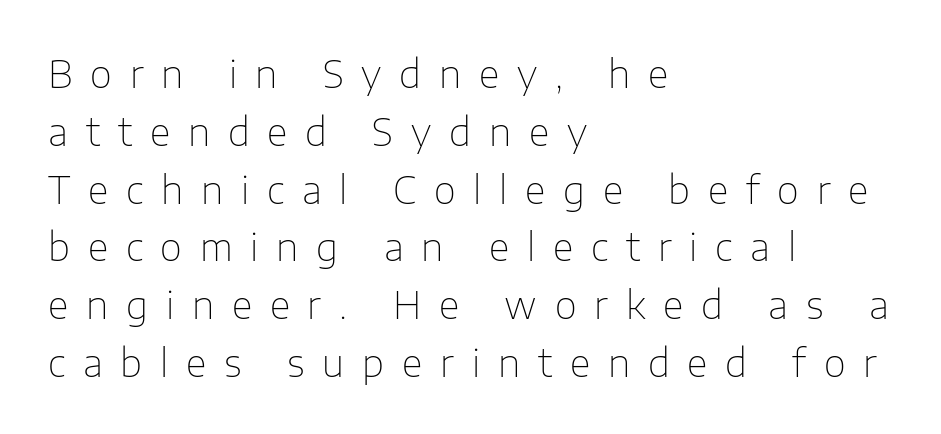
Q: Is the text bold? A: No.
Q: Is the text italic (slanted)? A: No, it is upright.
Q: Is the typeface a serif or a sans-serif typeface? A: Sans-serif.
Q: Is the text underlined? A: No.
Q: How is the paragraph aligned? A: Left-aligned.
Q: Is the spacing between letters normal or unusually wide? A: Unusually wide.
Q: Is the spacing between lines tight, normal or loose? A: Normal.
Q: Width (condensed, normal, or wide)? A: Normal.
Q: Stroke contrast? A: Low.
Q: x-height? A: Medium.
Q: Monospaced? A: No.
